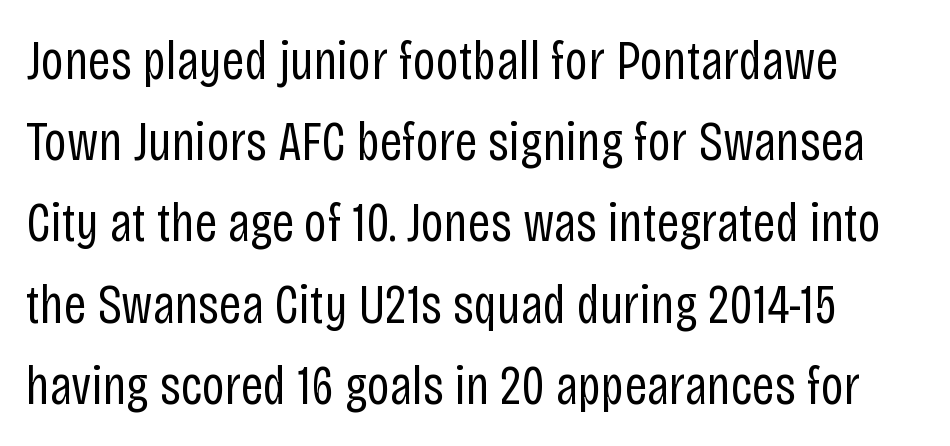
If you drew a line through each stem, it would be perfectly vertical. There is no visible air inserted between adjacent glyphs. The baseline area is clear. The passage shown is typed in a proportional face where columns would drift. Summary of weight: not heavy and not bold. Type style note: lacks serifs.
